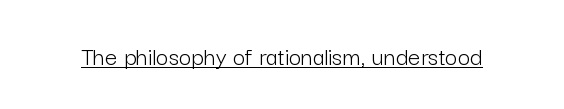
{"italic": "no", "bold": "no", "underline": "yes", "letter_spacing": "normal", "letter_spacing_em": 0.0, "glyph_px": 27}
